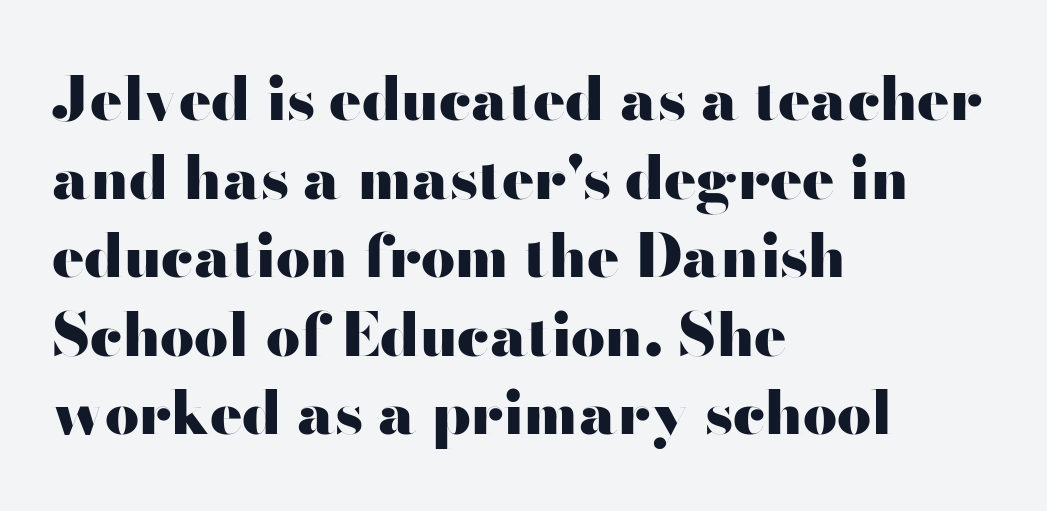
{"serif": "no", "italic": "no", "bold": "yes", "weight": "heavy", "width": "wide", "stroke_contrast": "high", "x_height": "small", "monospaced": "no", "underline": "no", "align": "left", "line_spacing": "normal", "line_spacing_ratio": 1.31, "letter_spacing": "normal", "letter_spacing_em": 0.0, "glyph_px": 60}
